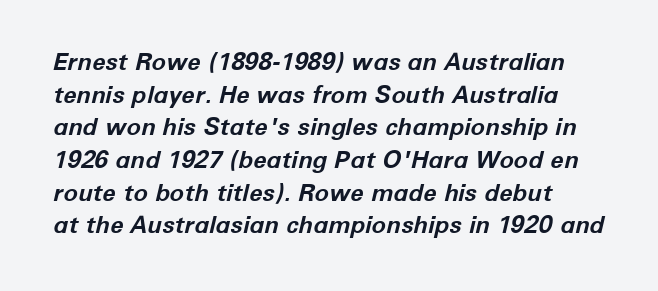
The image shows 24 px bold type, italic (leaning right); set normal line spacing (1.36x), normal letter spacing, not underlined.
